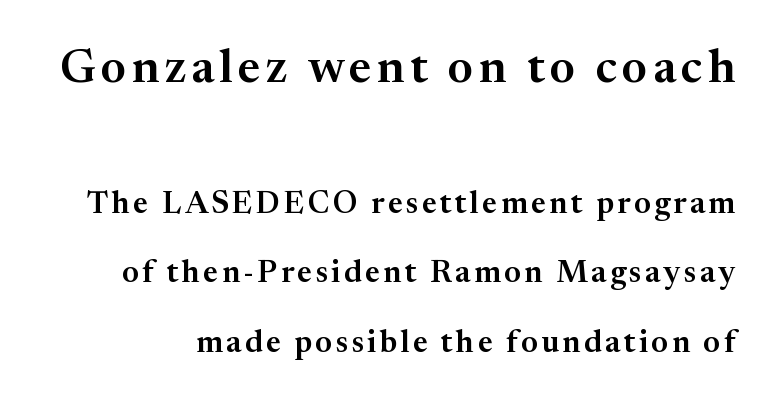
{"serif": "yes", "italic": "no", "width": "normal", "stroke_contrast": "medium", "x_height": "medium", "monospaced": "no", "underline": "no", "line_spacing": "loose", "line_spacing_ratio": 2.24, "larger_block": "first", "size_ratio": 1.52, "glyph_px": 47}
